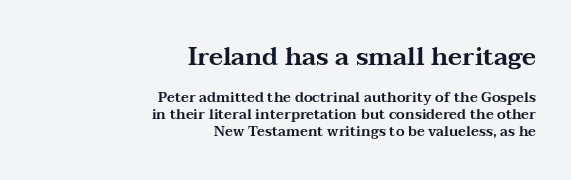
Q: Is the text italic (slanted)? A: No, it is upright.
Q: Is the text underlined? A: No.
Q: How is the paragraph aligned? A: Right-aligned.
Q: Is the spacing between letters normal or unusually wide? A: Normal.
Q: Which block of text is set in a larger size, the first (top) or the second (bottom)? A: The first (top) one.
